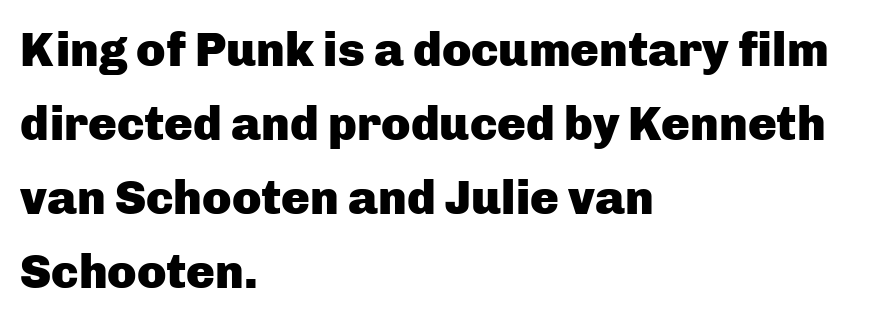
The passage shown is typeset with a sans-serif family. Designer's note — italics off, roman on. This rendering uses left alignment, leaving the right contour irregular. The font is running at its bold setting. Is there much room between lines? A standard amount, neither cramped nor airy. Check the space under the baseline: it is left empty.
